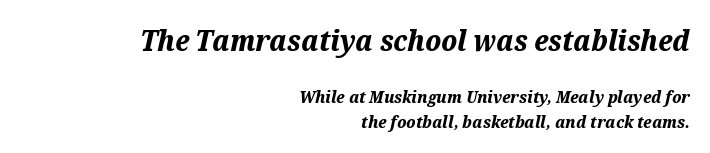
Q: Is the text bold? A: Yes.
Q: Is the text italic (slanted)? A: Yes, it leans right by about 12 degrees.
Q: Is the text underlined? A: No.
Q: How is the paragraph aligned? A: Right-aligned.
Q: Is the spacing between letters normal or unusually wide? A: Normal.
Q: Is the spacing between lines tight, normal or loose? A: Normal.
Q: Which block of text is set in a larger size, the first (top) or the second (bottom)? A: The first (top) one.
Q: Width (condensed, normal, or wide)? A: Normal.
Q: Stroke contrast? A: Medium.
Q: x-height? A: Medium.
Q: Monospaced? A: No.
